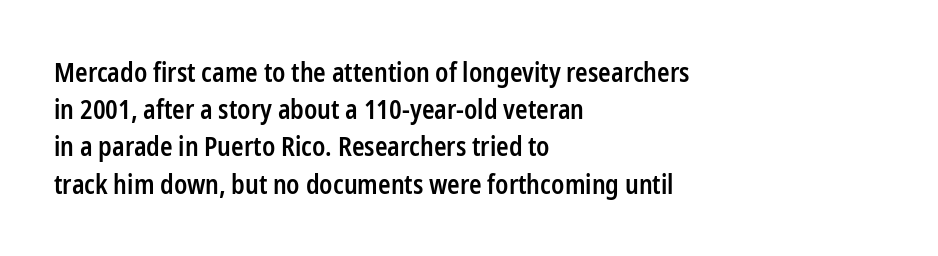
Q: Is the text bold? A: Semi-bold.
Q: Is the text italic (slanted)? A: No, it is upright.
Q: Is the text underlined? A: No.
Q: How is the paragraph aligned? A: Left-aligned.
Q: Is the spacing between letters normal or unusually wide? A: Normal.
Q: Is the spacing between lines tight, normal or loose? A: Normal.
